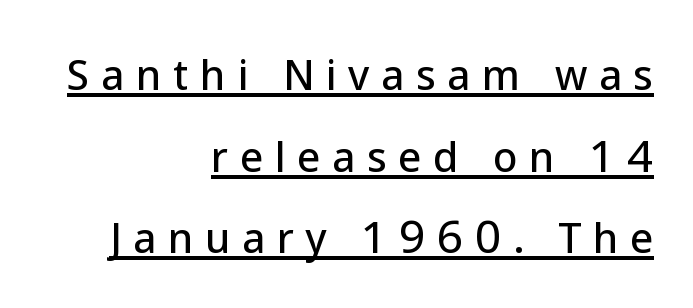
What decoration does the sample have? An underline. The passage shown is typed in a proportional face where columns would drift. Every row of glyphs terminates at an identical x-position on the right. Regarding serifs, this sample does without them.
